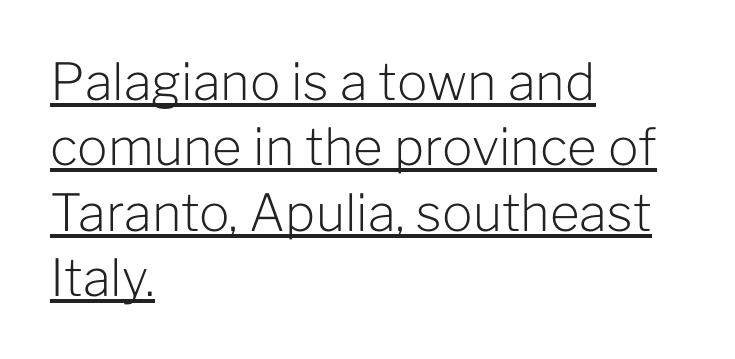
{"serif": "no", "italic": "no", "bold": "no", "weight": "light", "width": "normal", "stroke_contrast": "low", "x_height": "medium", "monospaced": "no", "underline": "yes", "align": "left", "line_spacing": "normal", "line_spacing_ratio": 1.28, "letter_spacing": "normal", "letter_spacing_em": 0.0, "glyph_px": 51}
